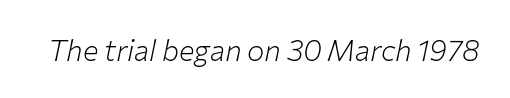
The image shows 29 px light type, italic (leaning right); set normal letter spacing, not underlined; low stroke contrast and a medium x-height.
